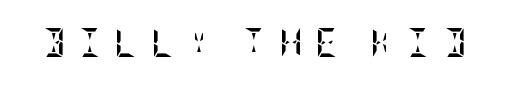
A full-strength bold gives these letters their thick strokes. The gaps between neighbouring characters are conspicuously large. Descender tails drop into unmarked territory. Does the lettering tilt? It doesn't — this is upright.
